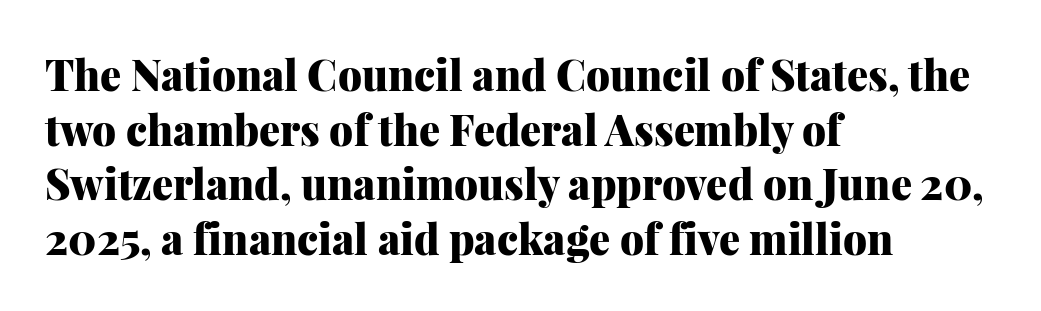
Q: Is the text bold? A: Yes.
Q: Is the text italic (slanted)? A: No, it is upright.
Q: Is the typeface a serif or a sans-serif typeface? A: Serif.
Q: Is the text underlined? A: No.
Q: How is the paragraph aligned? A: Left-aligned.
Q: Is the spacing between letters normal or unusually wide? A: Normal.
Q: Is the spacing between lines tight, normal or loose? A: Normal.
Q: Width (condensed, normal, or wide)? A: Normal.
Q: Stroke contrast? A: Medium.
Q: x-height? A: Medium.
Q: Monospaced? A: No.
